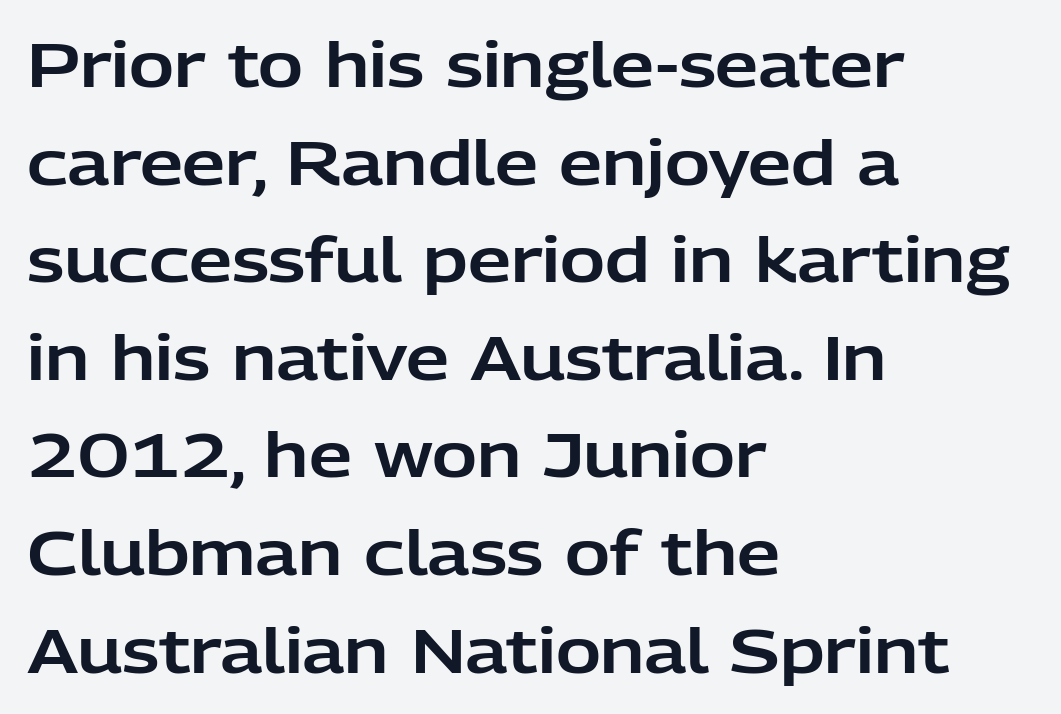
The image shows 61 px sans-serif type, upright; set left-aligned, normal line spacing (1.6x), normal letter spacing, not underlined; low stroke contrast and a medium x-height.
